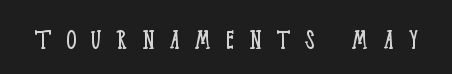
Q: Is the text bold? A: No.
Q: Is the text italic (slanted)? A: No, it is upright.
Q: Is the typeface a serif or a sans-serif typeface? A: Serif.
Q: Is the text underlined? A: No.
Q: Is the spacing between letters normal or unusually wide? A: Unusually wide.
Q: Width (condensed, normal, or wide)? A: Condensed.
Q: Stroke contrast? A: Low.
Q: x-height? A: Large.
Q: Monospaced? A: No.
